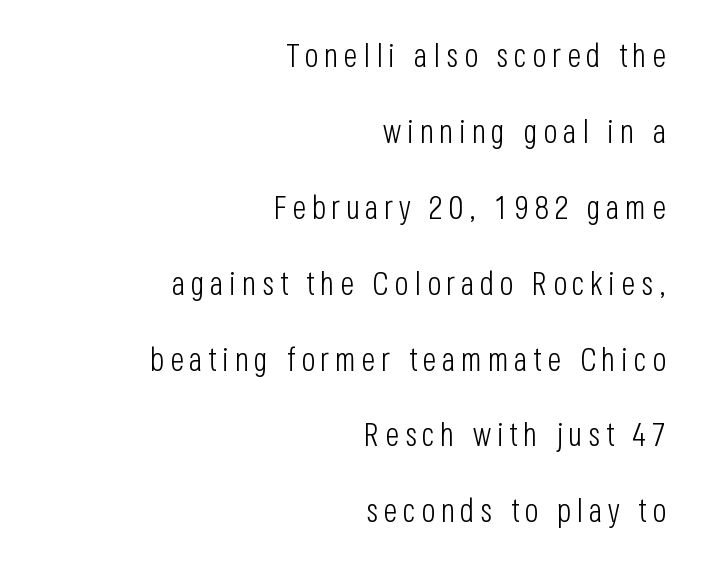
{"serif": "no", "italic": "no", "bold": "no", "weight": "light", "width": "condensed", "stroke_contrast": "low", "x_height": "large", "monospaced": "no", "underline": "no", "align": "right", "line_spacing": "loose", "line_spacing_ratio": 2.3, "glyph_px": 33}
